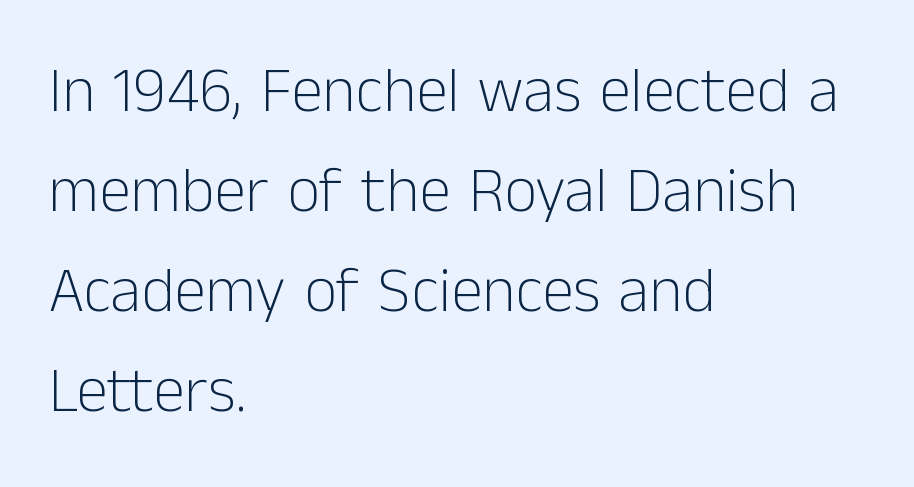
Q: Is the text bold? A: No.
Q: Is the text italic (slanted)? A: No, it is upright.
Q: Is the typeface a serif or a sans-serif typeface? A: Sans-serif.
Q: Is the text underlined? A: No.
Q: How is the paragraph aligned? A: Left-aligned.
Q: Is the spacing between letters normal or unusually wide? A: Normal.
Q: Is the spacing between lines tight, normal or loose? A: Normal.
Q: Width (condensed, normal, or wide)? A: Normal.
Q: Stroke contrast? A: Low.
Q: x-height? A: Medium.
Q: Monospaced? A: No.
